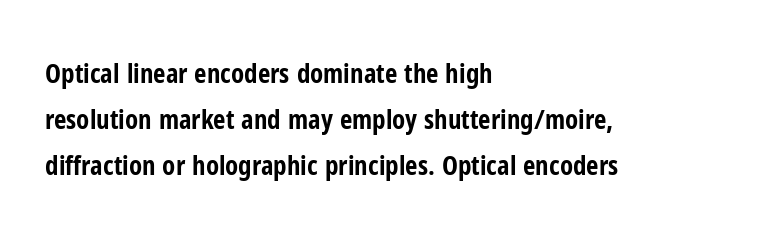
{"italic": "no", "bold": "yes", "underline": "no", "align": "left", "line_spacing": "normal", "line_spacing_ratio": 1.7, "letter_spacing": "normal", "letter_spacing_em": 0.0, "glyph_px": 27}
